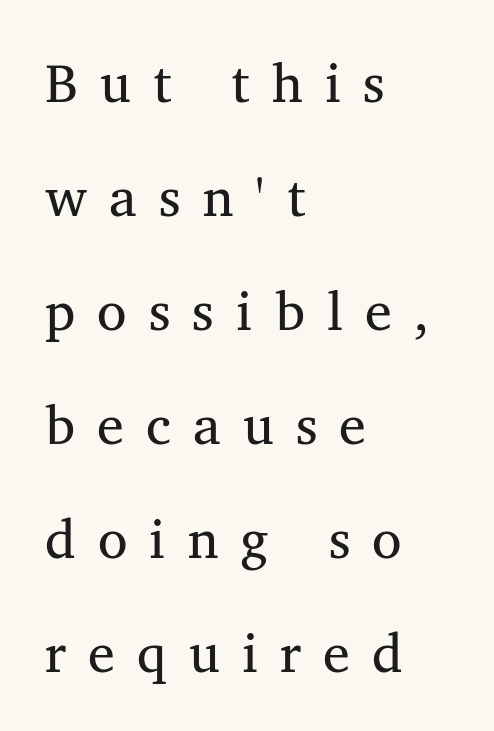
{"serif": "yes", "bold": "no", "weight": "regular", "width": "normal", "stroke_contrast": "medium", "x_height": "medium", "monospaced": "no", "underline": "no", "align": "left", "line_spacing": "loose", "line_spacing_ratio": 2.11, "letter_spacing": "wide", "letter_spacing_em": 0.41, "glyph_px": 54}
